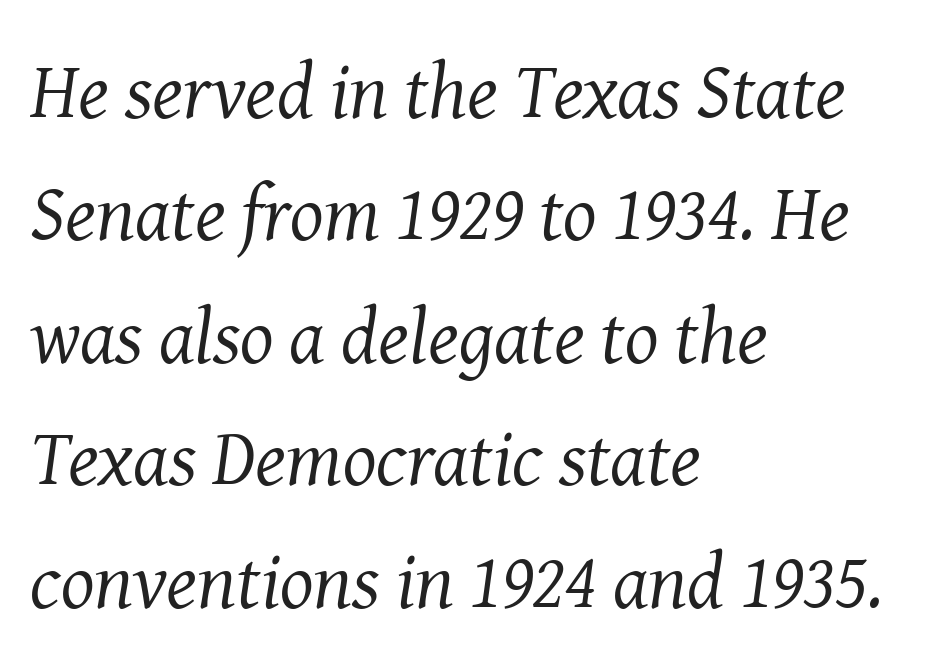
{"serif": "yes", "italic": "yes", "lean": "right", "slant_degrees": 8, "bold": "no", "weight": "regular", "width": "normal", "stroke_contrast": "medium", "x_height": "medium", "monospaced": "no", "underline": "no", "align": "left", "line_spacing": "normal", "line_spacing_ratio": 1.55, "letter_spacing": "normal", "letter_spacing_em": 0.0, "glyph_px": 79}
